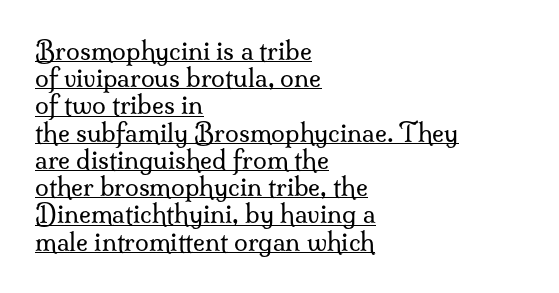
Is there any slant? The stems are plumb. Heft: none added — not bold. The setting favours the left margin, as ordinary paragraphs usually do. The sample's only ornament is a line tracing under the words.
